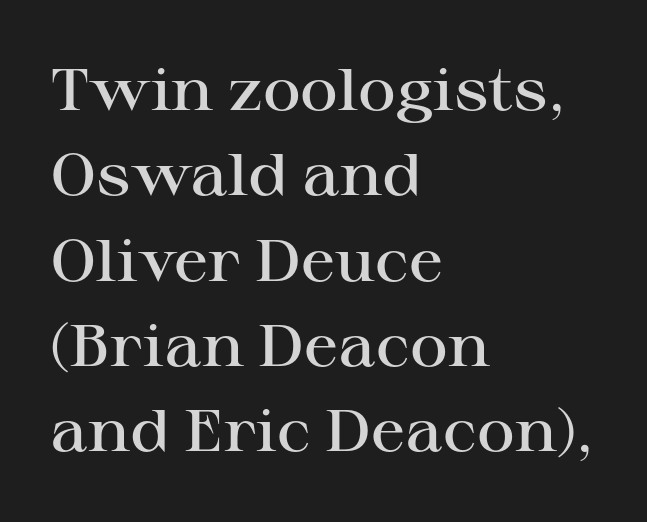
Normally led — the rows are evenly, conventionally spaced. The baseline area is clear. The font's upright variant was chosen for this text. Does extra space separate the letters? No, they use regular spacing. One-word summary of the alignment: left.
